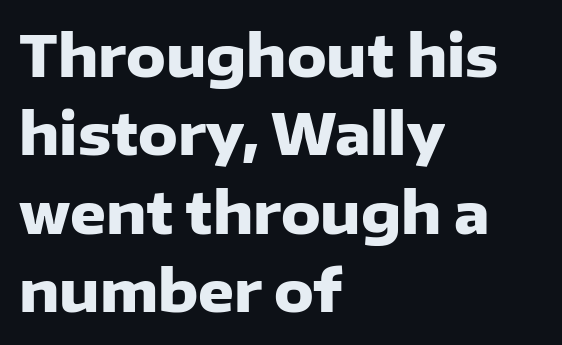
{"serif": "no", "italic": "no", "bold": "yes", "weight": "heavy", "width": "normal", "stroke_contrast": "low", "x_height": "medium", "monospaced": "no", "underline": "no", "align": "left", "line_spacing": "normal", "line_spacing_ratio": 1.4, "letter_spacing": "normal", "letter_spacing_em": 0.0, "glyph_px": 56}
